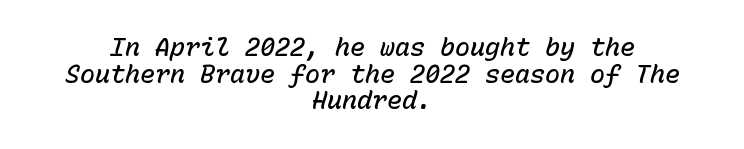
{"italic": "yes", "lean": "right", "slant_degrees": 15, "bold": "semi", "underline": "no", "align": "center", "line_spacing": "tight", "line_spacing_ratio": 1.07, "letter_spacing": "normal", "letter_spacing_em": 0.0, "glyph_px": 25}
